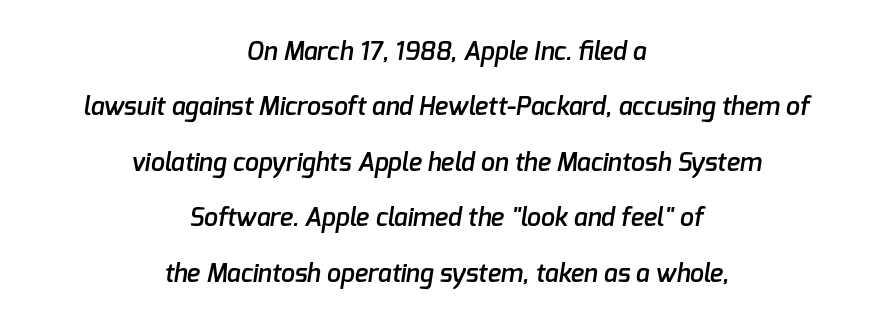
Q: Is the text bold? A: Semi-bold.
Q: Is the text underlined? A: No.
Q: How is the paragraph aligned? A: Centered.
Q: Is the spacing between letters normal or unusually wide? A: Normal.
Q: Is the spacing between lines tight, normal or loose? A: Loose.
